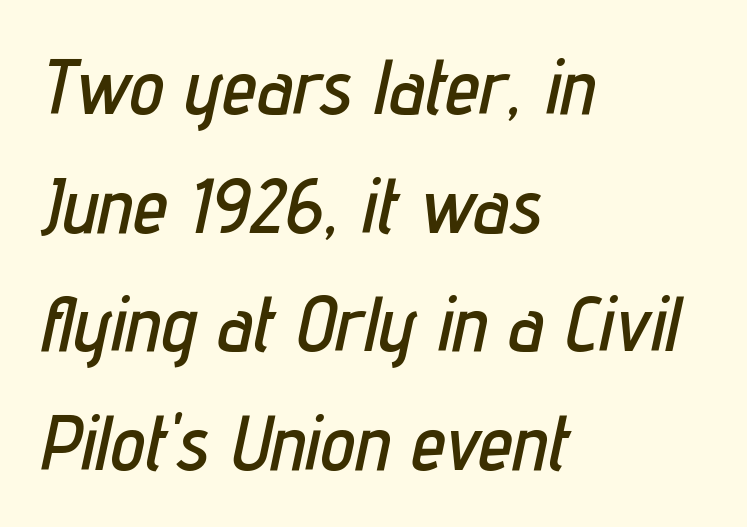
The image shows 78 px condensed type, italic (leaning right); set left-aligned, normal line spacing (1.52x), normal letter spacing, not underlined; low stroke contrast and a medium x-height.
